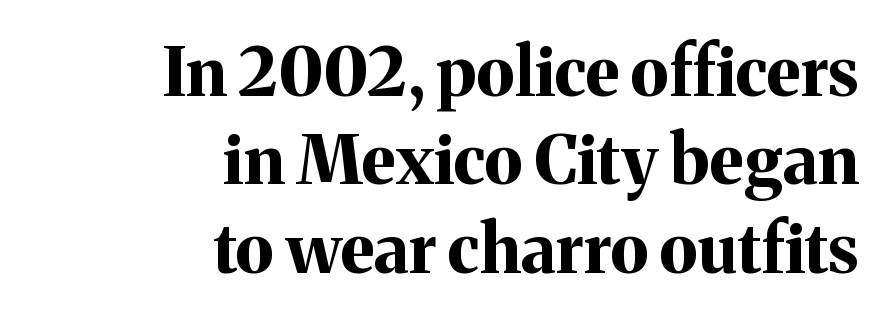
Q: Is the text bold? A: Yes.
Q: Is the text italic (slanted)? A: No, it is upright.
Q: Is the typeface a serif or a sans-serif typeface? A: Serif.
Q: Is the text underlined? A: No.
Q: How is the paragraph aligned? A: Right-aligned.
Q: Is the spacing between letters normal or unusually wide? A: Normal.
Q: Is the spacing between lines tight, normal or loose? A: Normal.
Q: Width (condensed, normal, or wide)? A: Normal.
Q: Stroke contrast? A: Medium.
Q: x-height? A: Medium.
Q: Monospaced? A: No.
